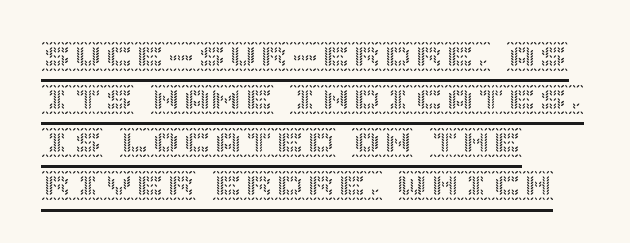
{"italic": "no", "width": "normal", "x_height": "large", "underline": "yes", "align": "left", "line_spacing": "normal", "line_spacing_ratio": 1.39, "letter_spacing": "normal", "letter_spacing_em": 0.0, "glyph_px": 31}
